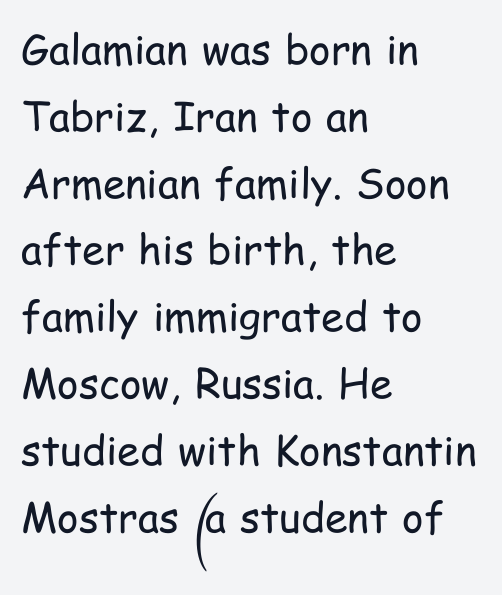
The image shows 41 px regular-weight, condensed sans-serif type, upright; set left-aligned, normal line spacing (1.63x), normal letter spacing, not underlined; low stroke contrast and a medium x-height.
